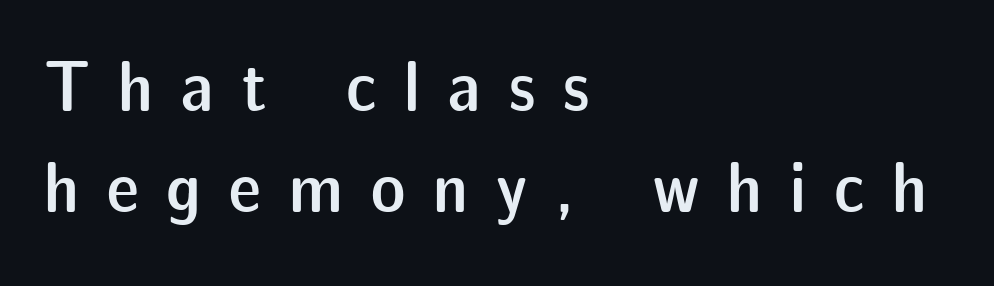
Q: Is the text bold? A: Semi-bold.
Q: Is the text italic (slanted)? A: No, it is upright.
Q: Is the typeface a serif or a sans-serif typeface? A: Sans-serif.
Q: Is the text underlined? A: No.
Q: How is the paragraph aligned? A: Left-aligned.
Q: Is the spacing between letters normal or unusually wide? A: Unusually wide.
Q: Is the spacing between lines tight, normal or loose? A: Normal.
Q: Width (condensed, normal, or wide)? A: Normal.
Q: Stroke contrast? A: Low.
Q: x-height? A: Medium.
Q: Monospaced? A: No.
